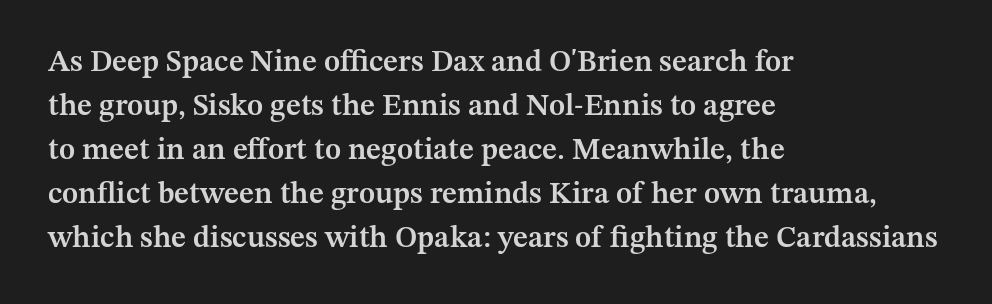
The image shows 30 px semibold serif type, upright; set left-aligned, normal line spacing (1.47x), normal letter spacing, not underlined; medium stroke contrast and a medium x-height.
